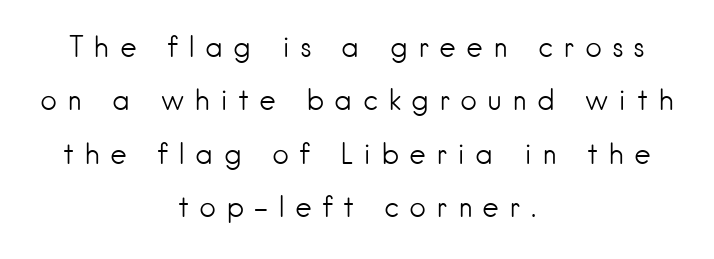
Q: Is the text bold? A: No.
Q: Is the text italic (slanted)? A: No, it is upright.
Q: Is the typeface a serif or a sans-serif typeface? A: Sans-serif.
Q: Is the text underlined? A: No.
Q: How is the paragraph aligned? A: Centered.
Q: Is the spacing between letters normal or unusually wide? A: Unusually wide.
Q: Width (condensed, normal, or wide)? A: Normal.
Q: Stroke contrast? A: Low.
Q: x-height? A: Small.
Q: Monospaced? A: No.
